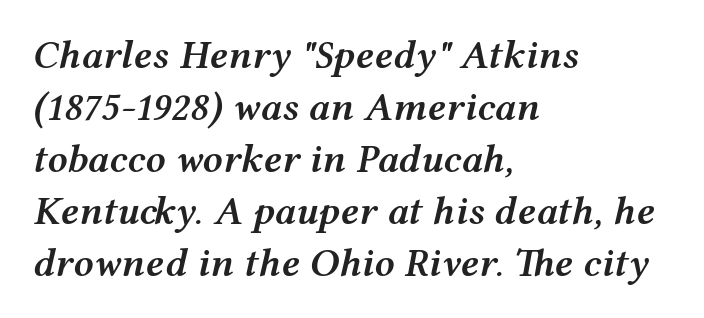
Q: Is the text bold? A: Semi-bold.
Q: Is the text italic (slanted)? A: Yes, it leans right by about 12 degrees.
Q: Is the text underlined? A: No.
Q: How is the paragraph aligned? A: Left-aligned.
Q: Is the spacing between letters normal or unusually wide? A: Normal.
Q: Is the spacing between lines tight, normal or loose? A: Normal.
Q: Width (condensed, normal, or wide)? A: Wide.
Q: Stroke contrast? A: Medium.
Q: x-height? A: Medium.
Q: Monospaced? A: No.
